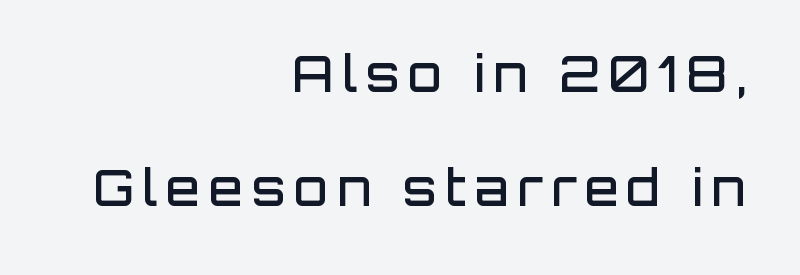
The specimen omits any rule beneath the text block's lines. A student would call this right alignment; a typographer would say flush right, rag left. The type family on display is of the sans-serif kind. Vertical strokes here are truly vertical. Looks like regular typesetting: each glyph gets only the width it needs. The letters are semibold — heavier than regular but short of a full bold.
